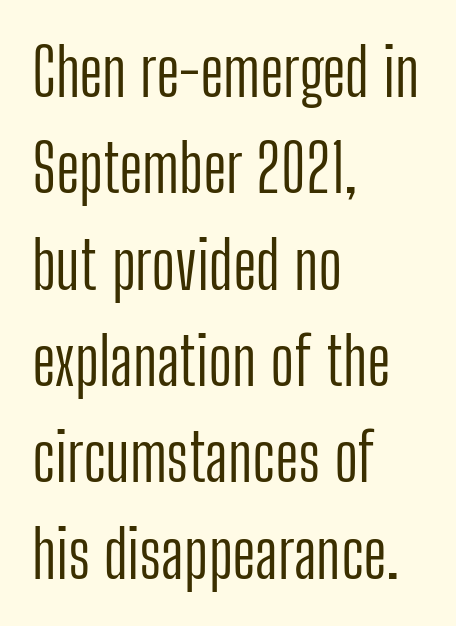
Alignment: flush left. It's the straight-up-and-down kind of type. Short note: letters normally spaced. Line spacing here is normal. Check where the strokes stop: nothing finishes them off — pure sans.
